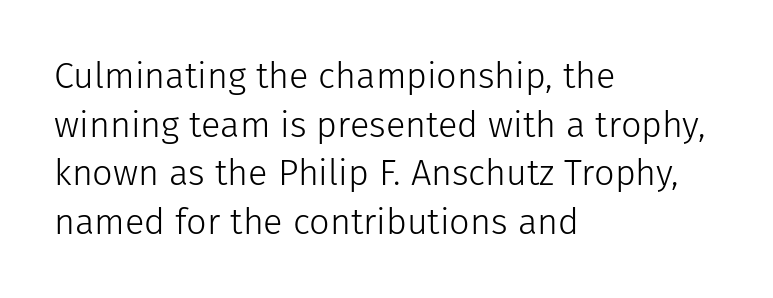
{"serif": "no", "italic": "no", "bold": "no", "weight": "light", "width": "normal", "stroke_contrast": "low", "x_height": "medium", "monospaced": "no", "underline": "no", "align": "left", "line_spacing": "normal", "line_spacing_ratio": 1.35, "letter_spacing": "normal", "letter_spacing_em": 0.0, "glyph_px": 36}
